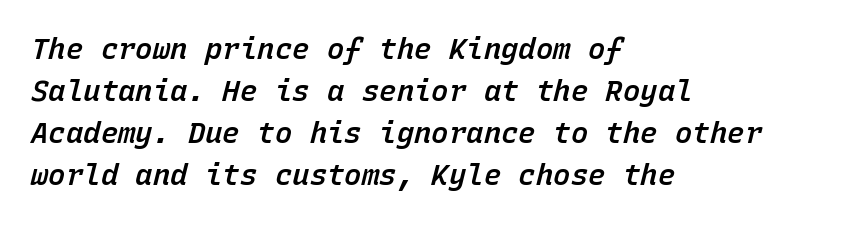
Caption: multi-line text, flush left, ragged right. Bare-footed words on every line. Note the uniform advance width — an 'i' takes as much space as an 'm'. Italic? Definitely — the glyphs are oblique.
